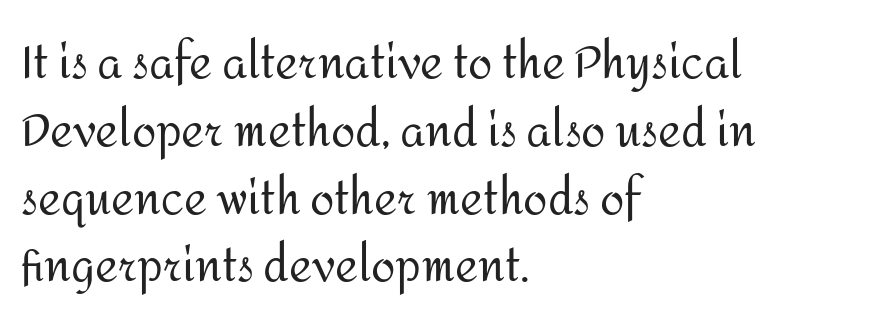
{"serif": "no", "italic": "no", "bold": "no", "weight": "regular", "width": "normal", "stroke_contrast": "medium", "x_height": "medium", "monospaced": "no", "underline": "no", "align": "left", "line_spacing": "normal", "line_spacing_ratio": 1.54, "letter_spacing": "normal", "letter_spacing_em": 0.0, "glyph_px": 44}
